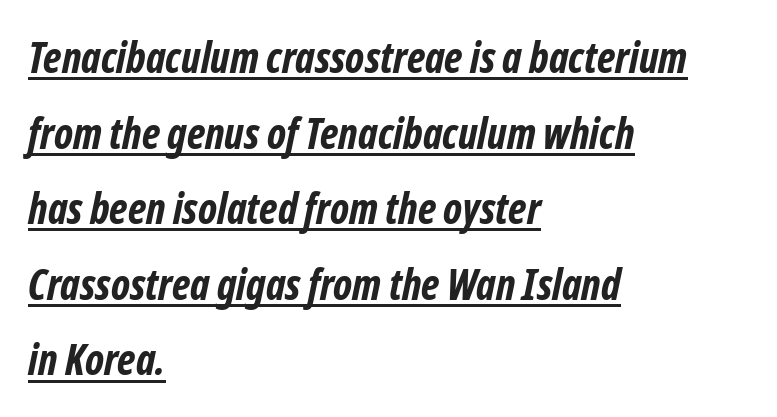
The image shows 42 px bold, condensed sans-serif type; set left-aligned, line spacing 1.8x, normal letter spacing, underlined; low stroke contrast and a medium x-height.
